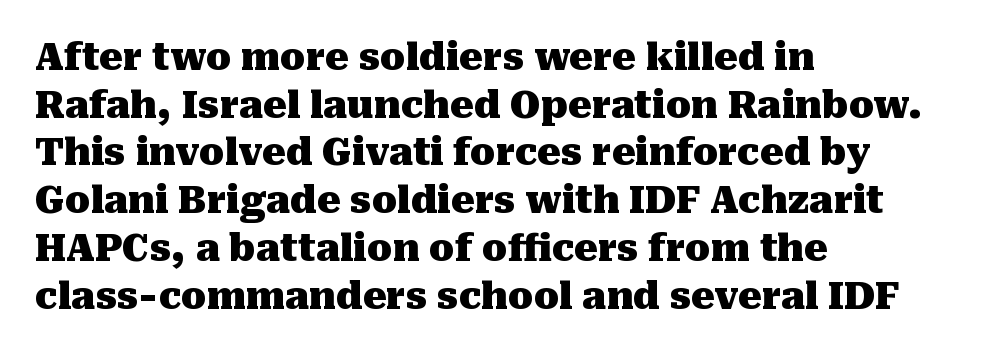
{"serif": "yes", "italic": "no", "bold": "yes", "weight": "heavy", "width": "normal", "stroke_contrast": "medium", "x_height": "medium", "monospaced": "no", "underline": "no", "align": "left", "line_spacing": "normal", "line_spacing_ratio": 1.29, "letter_spacing": "normal", "letter_spacing_em": 0.0, "glyph_px": 37}
